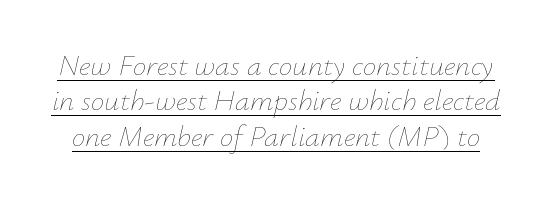
The image shows 30 px thin type, italic (leaning right); set line spacing 1.18x, normal letter spacing, underlined; low stroke contrast and a small x-height.
